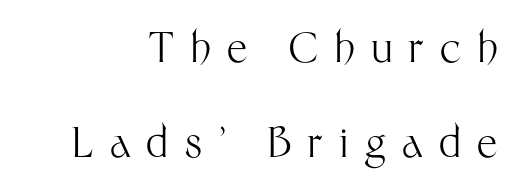
The image shows 41 px light sans-serif type, upright; set loose line spacing (2.32x), unusually wide letter spacing (+0.39 em), not underlined; medium stroke contrast and a medium x-height.
